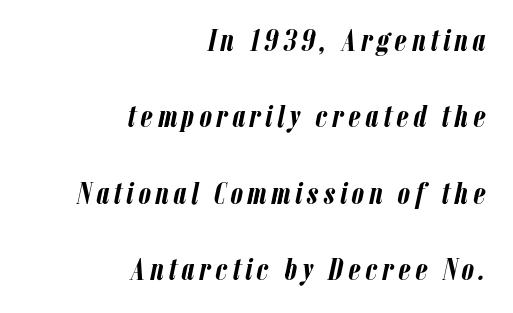
Q: Is the text bold? A: Yes.
Q: Is the text italic (slanted)? A: Yes, it leans right by about 12 degrees.
Q: Is the text underlined? A: No.
Q: How is the paragraph aligned? A: Right-aligned.
Q: Is the spacing between lines tight, normal or loose? A: Loose.
Q: Width (condensed, normal, or wide)? A: Condensed.
Q: Stroke contrast? A: Low.
Q: x-height? A: Medium.
Q: Monospaced? A: No.
